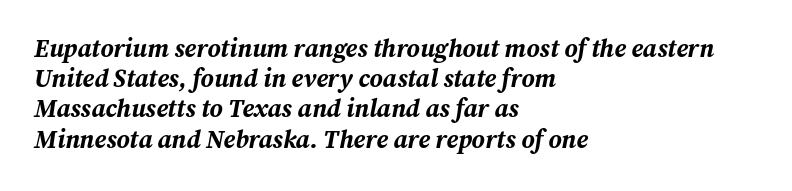
{"italic": "yes", "lean": "right", "slant_degrees": 12, "bold": "yes", "underline": "no", "align": "left", "line_spacing_ratio": 1.21, "letter_spacing": "normal", "letter_spacing_em": 0.0, "glyph_px": 25}
